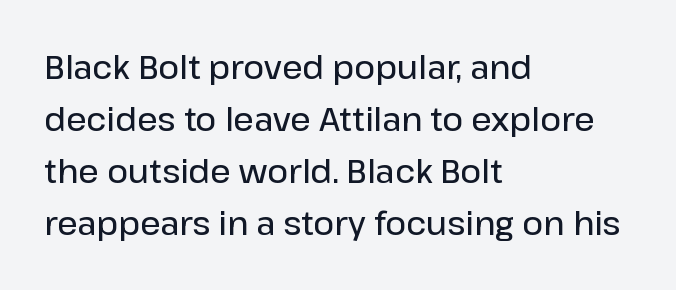
The image shows 32 px semibold sans-serif type, upright; set left-aligned, normal line spacing (1.63x), normal letter spacing, not underlined; low stroke contrast and a medium x-height.
